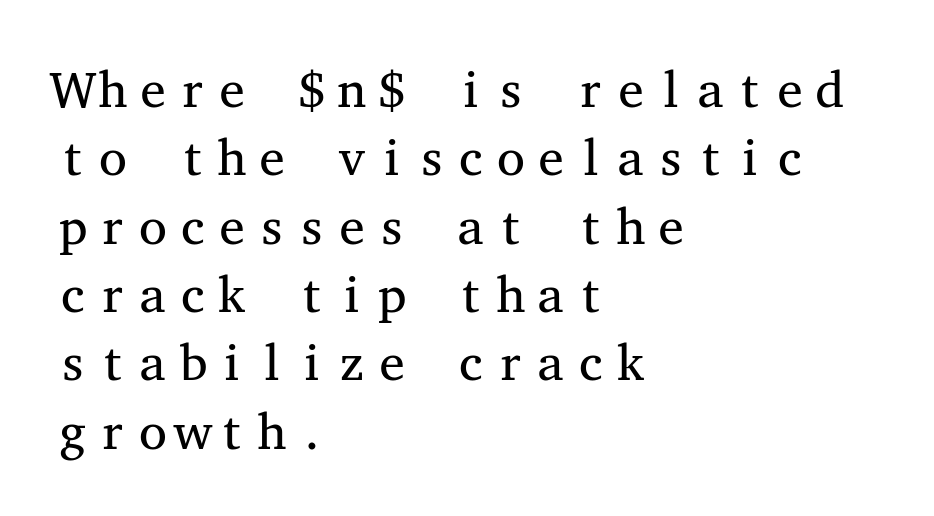
The image shows 51 px regular-weight, wide serif type, upright, monospaced; set left-aligned, normal line spacing (1.34x), normal letter spacing, not underlined; medium stroke contrast and a medium x-height.
